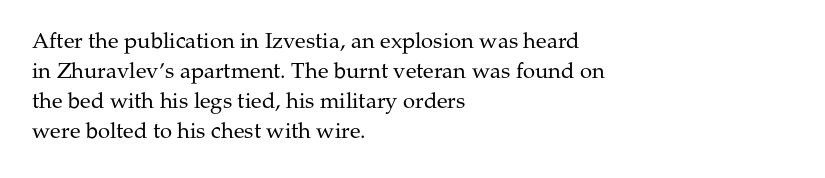
The image shows 22 px text type, upright; set left-aligned, normal line spacing (1.37x), normal letter spacing, not underlined.
